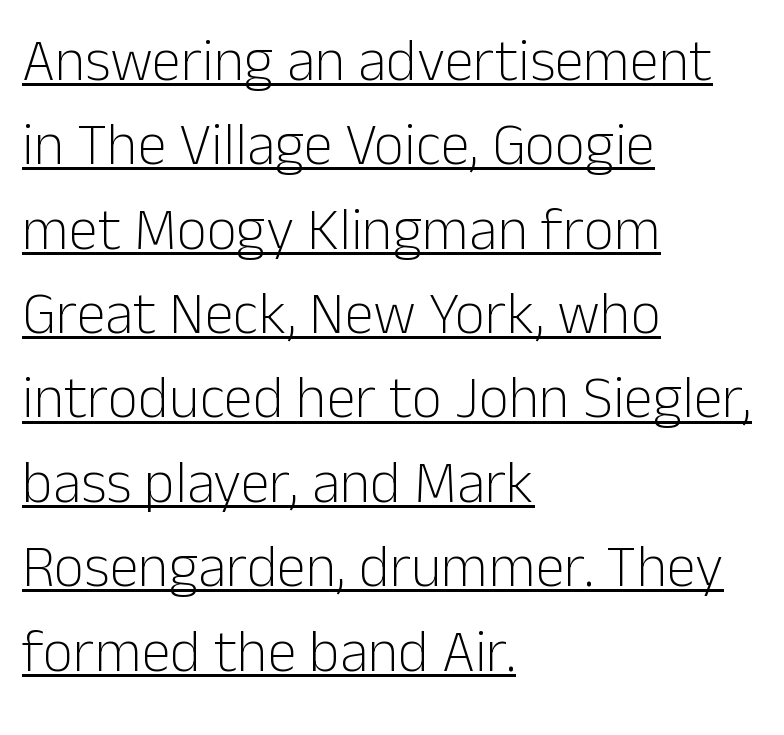
The image shows 59 px light sans-serif type, upright; set left-aligned, normal line spacing (1.43x), normal letter spacing, underlined; low stroke contrast and a medium x-height.
